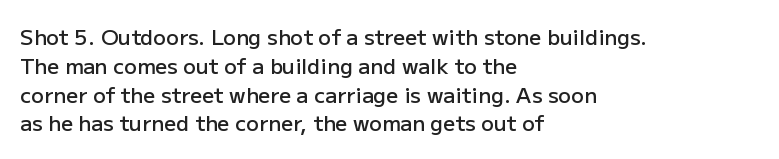
Underlining? Definitely not there. Posture: vertical. The space between consecutive lines is moderate. The paragraph has a hard left edge and a soft right edge. The line texture is even and compact thanks to regular tracking.
